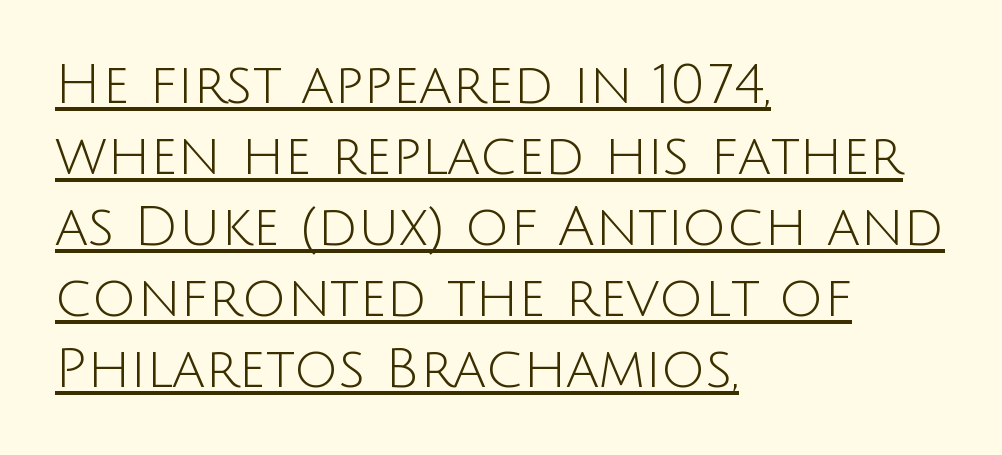
The image shows 55 px light sans-serif type, upright; set left-aligned, normal line spacing (1.29x), normal letter spacing, underlined; low stroke contrast and a large x-height.
